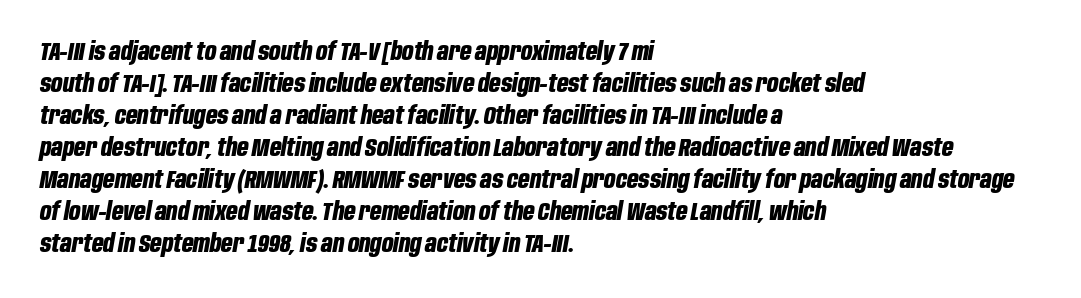
Rule under the text: the space is simply empty. The rendering keeps characters at their native spacing. The text carries the slant typical of an italic or oblique font. Reading down the column, the eye jumps a familiar distance to each next line.
